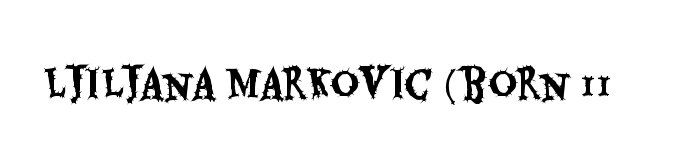
Q: Is the text italic (slanted)? A: No, it is upright.
Q: Is the typeface a serif or a sans-serif typeface? A: Sans-serif.
Q: Is the text underlined? A: No.
Q: Is the spacing between letters normal or unusually wide? A: Normal.
Q: Width (condensed, normal, or wide)? A: Condensed.
Q: Stroke contrast? A: Medium.
Q: x-height? A: Large.
Q: Monospaced? A: No.
